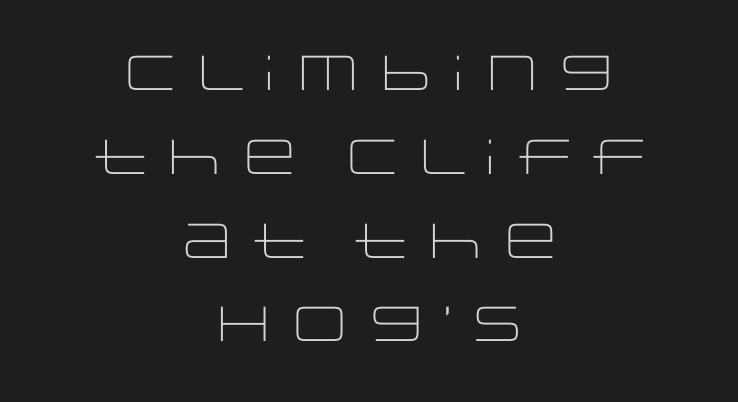
{"serif": "no", "italic": "no", "bold": "no", "weight": "light", "width": "wide", "stroke_contrast": "low", "x_height": "large", "monospaced": "no", "underline": "no", "align": "center", "line_spacing_ratio": 1.71, "letter_spacing": "normal", "letter_spacing_em": 0.0, "glyph_px": 49}
